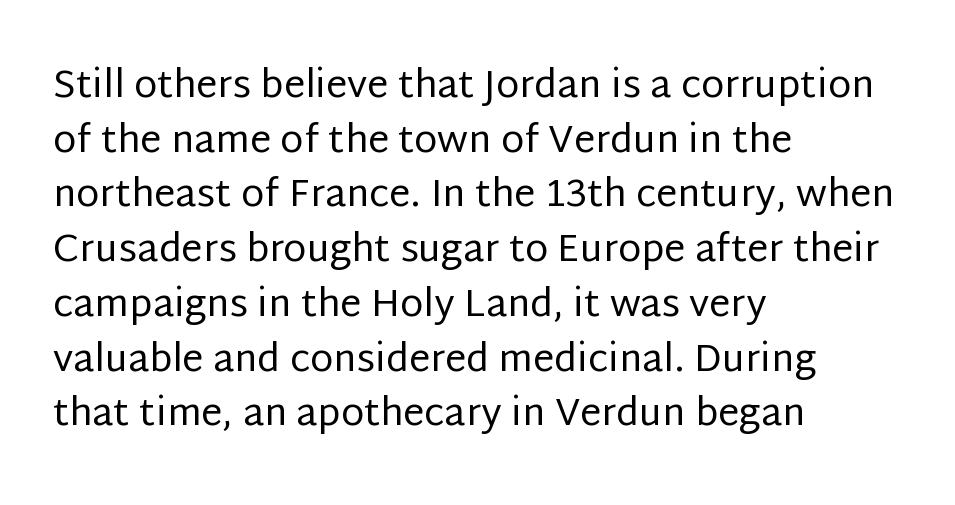
{"serif": "no", "italic": "no", "bold": "no", "weight": "regular", "width": "normal", "stroke_contrast": "low", "x_height": "large", "monospaced": "no", "underline": "no", "align": "left", "line_spacing": "normal", "line_spacing_ratio": 1.44, "letter_spacing": "normal", "letter_spacing_em": 0.0, "glyph_px": 38}
